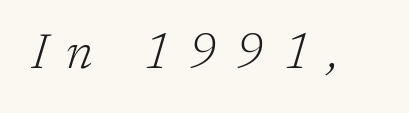
There is plenty of visible air inserted between adjacent glyphs. Stems here are at most as thick as an everyday book face. These lines are rendered in a variable-pitch font. I'd call this a serif setting — the letters wear small feet. This is oblique type, the kind used for emphasis or titles.
